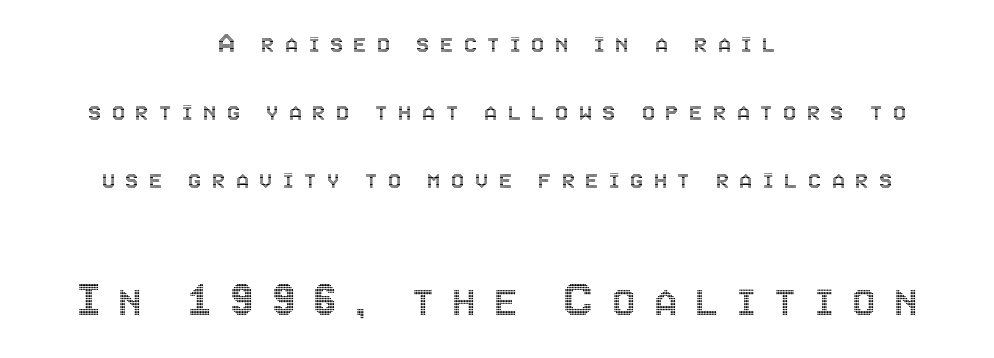
The image shows 53 px condensed type, upright; set centered, loose line spacing (2.26x), unusually wide letter spacing (+0.34 em), not underlined; the second (bottom) block is 1.77x larger; a large x-height.
